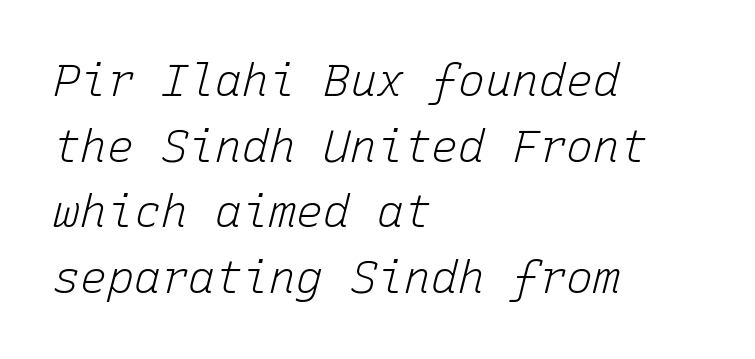
{"italic": "yes", "lean": "right", "slant_degrees": 15, "bold": "no", "weight": "light", "width": "normal", "stroke_contrast": "low", "x_height": "medium", "monospaced": "yes", "underline": "no", "align": "left", "line_spacing": "normal", "line_spacing_ratio": 1.46, "letter_spacing": "normal", "letter_spacing_em": 0.0, "glyph_px": 45}
